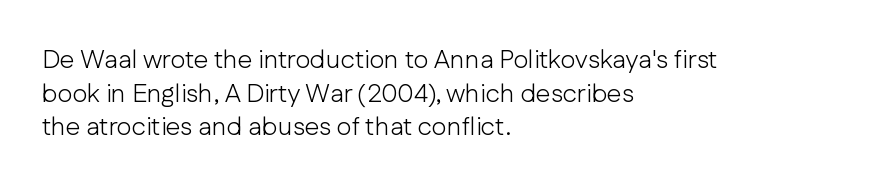
Interline gaps are of average width in this sample. In terms of posture, this sample is upright. Teacher's note: observe the even left margin — that is flush-left alignment. The cut favours lightness, reaching ordinary text weight at its darkest.
